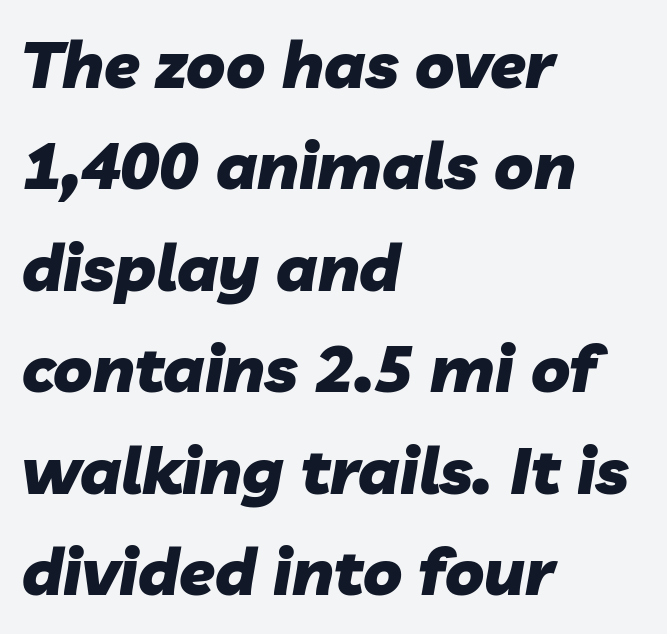
Q: Is the text bold? A: Yes.
Q: Is the text italic (slanted)? A: Yes, it leans right by about 10 degrees.
Q: Is the text underlined? A: No.
Q: How is the paragraph aligned? A: Left-aligned.
Q: Is the spacing between letters normal or unusually wide? A: Normal.
Q: Is the spacing between lines tight, normal or loose? A: Normal.
Q: Width (condensed, normal, or wide)? A: Normal.
Q: Stroke contrast? A: Low.
Q: x-height? A: Medium.
Q: Monospaced? A: No.
